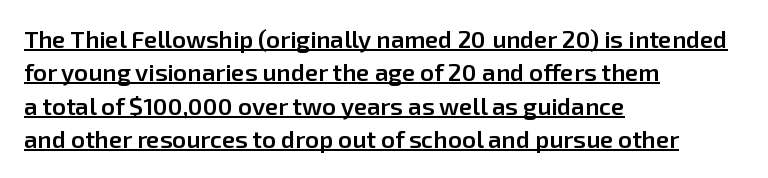
Rendered with straight, roman letterforms. Which margin do the lines hug? The left one — the right edge is uneven. Typesetter's note: demi weight, one step under bold. The leading is moderate, giving the passage an even texture. Honestly, the letter spacing is just normal — you wouldn't notice it.
